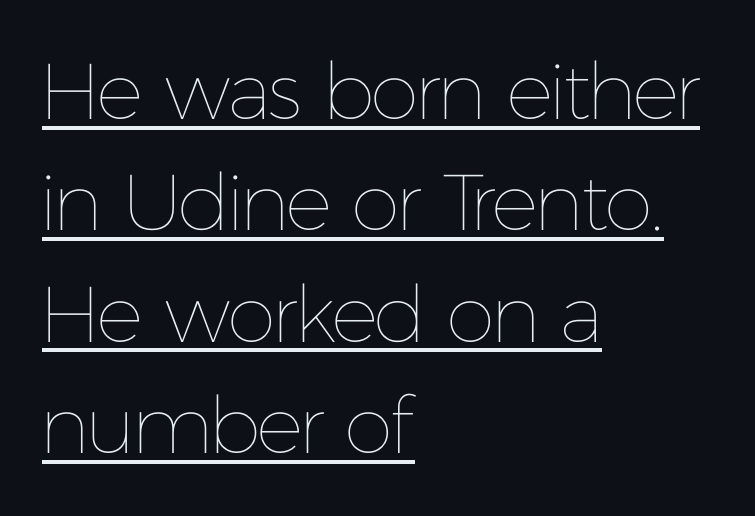
Observe the ordinary spacing: letters are neighbours, not strangers. Do the characters align in a grid? No, the font is proportional. Heaviness? Minimal to ordinary, like unemphasized prose. The space between consecutive lines is moderate. If you drew a line through each stem, it would be perfectly vertical. The compositor pushed each line to the left boundary.
